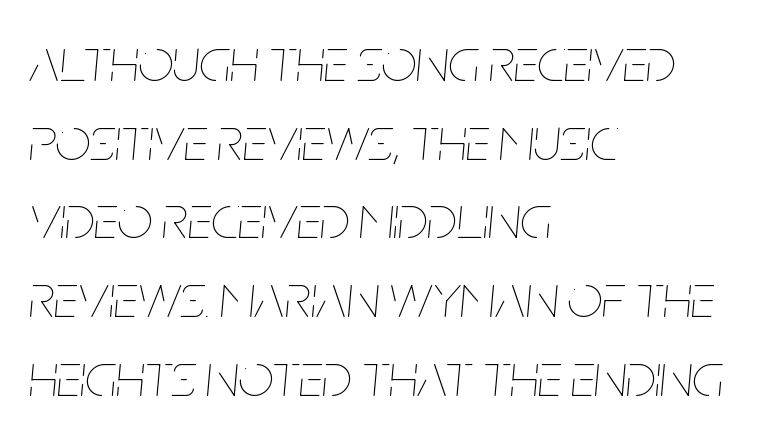
Q: Is the text bold? A: No.
Q: Is the text italic (slanted)? A: Yes, it leans right by about 5 degrees.
Q: Is the text underlined? A: No.
Q: How is the paragraph aligned? A: Left-aligned.
Q: Is the spacing between letters normal or unusually wide? A: Normal.
Q: Is the spacing between lines tight, normal or loose? A: Normal.
Q: Width (condensed, normal, or wide)? A: Condensed.
Q: Stroke contrast? A: Low.
Q: x-height? A: Large.
Q: Monospaced? A: No.
